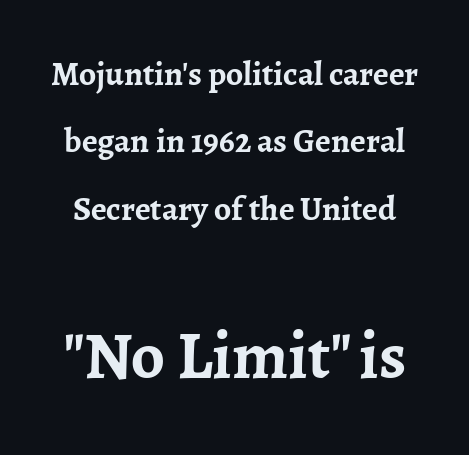
The lower block of text is set noticeably larger than the block above it. The string is rendered with underlining switched off. The axis of the letterforms is exactly vertical. Note the varied advance widths — an 'i' is clearly narrower than an 'm'. No extra tracking has been applied to these lines.
